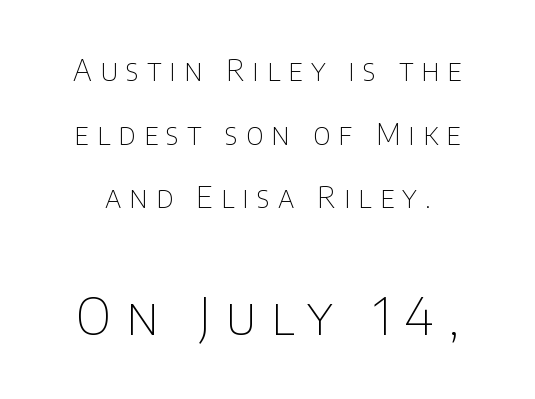
The image shows 51 px thin sans-serif type, upright; set loose line spacing (2.19x), unusually wide letter spacing (+0.28 em), not underlined; the second (bottom) block is 1.76x larger; low stroke contrast and a large x-height.
